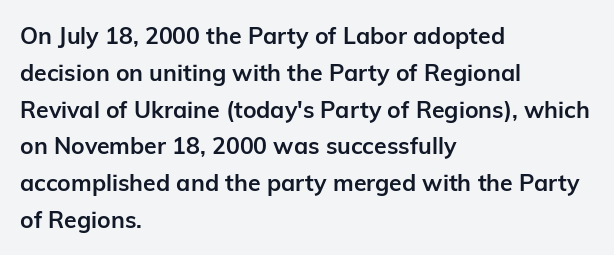
The image shows 23 px bold type, upright; set left-aligned, normal line spacing (1.6x), normal letter spacing, not underlined.
